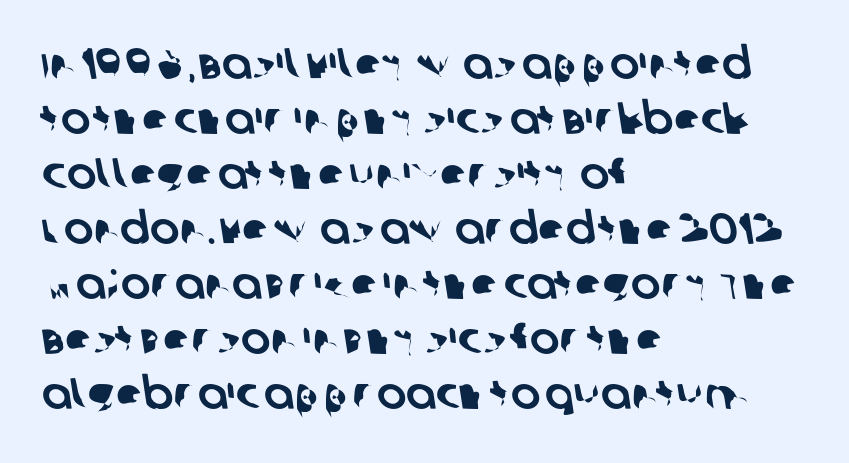
{"serif": "no", "width": "normal", "stroke_contrast": "low", "x_height": "large", "monospaced": "no", "underline": "no", "align": "left", "line_spacing": "normal", "line_spacing_ratio": 1.25, "letter_spacing": "normal", "letter_spacing_em": 0.0, "glyph_px": 44}
